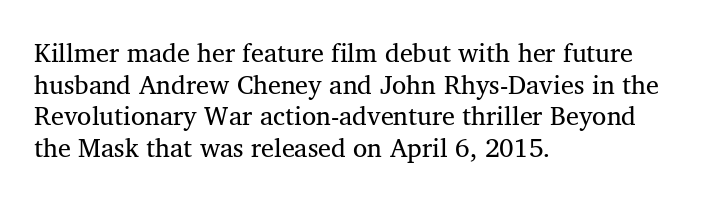
Q: Is the text bold? A: No.
Q: Is the text italic (slanted)? A: No, it is upright.
Q: Is the text underlined? A: No.
Q: How is the paragraph aligned? A: Left-aligned.
Q: Is the spacing between letters normal or unusually wide? A: Normal.
